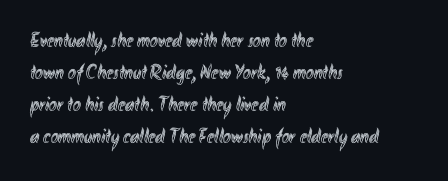
{"underline": "no", "align": "left", "line_spacing": "normal", "line_spacing_ratio": 1.53, "letter_spacing": "normal", "letter_spacing_em": 0.0, "glyph_px": 21}
